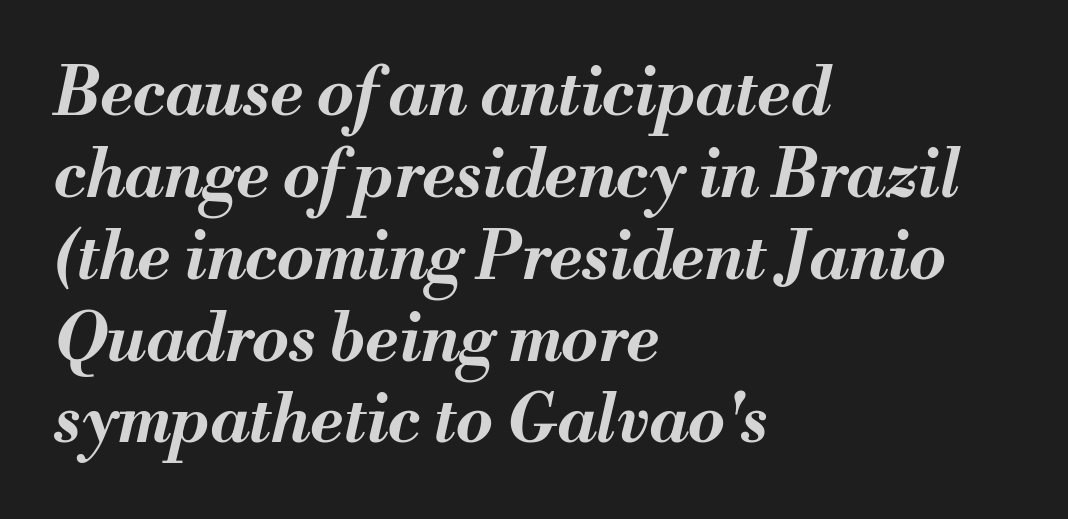
Caption: multi-line text, flush left, ragged right. In terms of letterspacing, this is plain default setting. The sample has been set heavy, in full bold. Varying glyph widths throughout — classic text-font behaviour.
